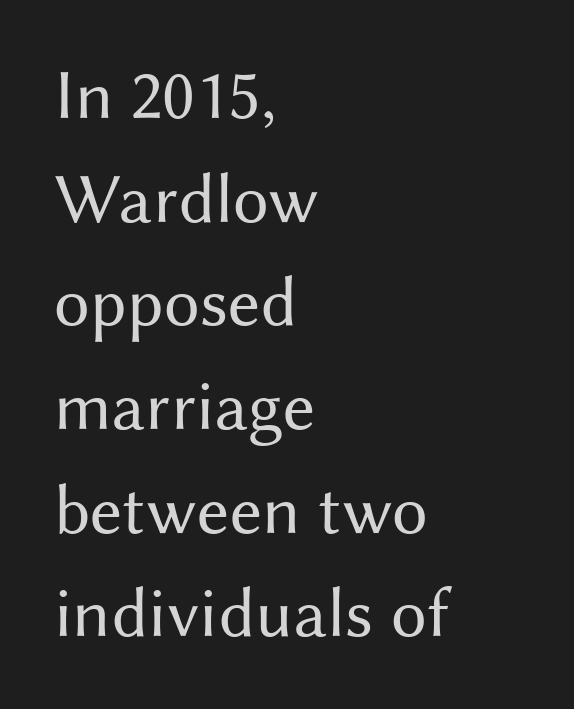
Bare-footed words on every line. A light-to-regular cut is what we see here. Default kerning and tracking; the words read as compact shapes. Horizontally, the lines are justified to the leading edge only.
